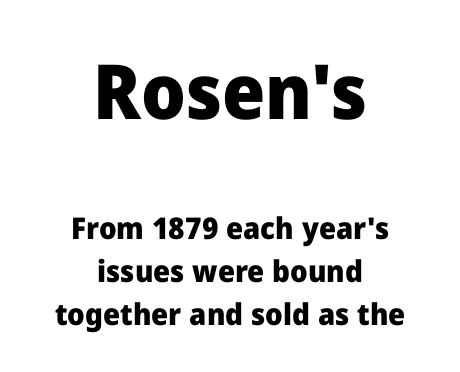
The image shows 76 px heavy sans-serif type, upright; set centered, normal line spacing (1.43x), normal letter spacing, not underlined; the first (top) block is 2.53x larger; low stroke contrast and a medium x-height.
